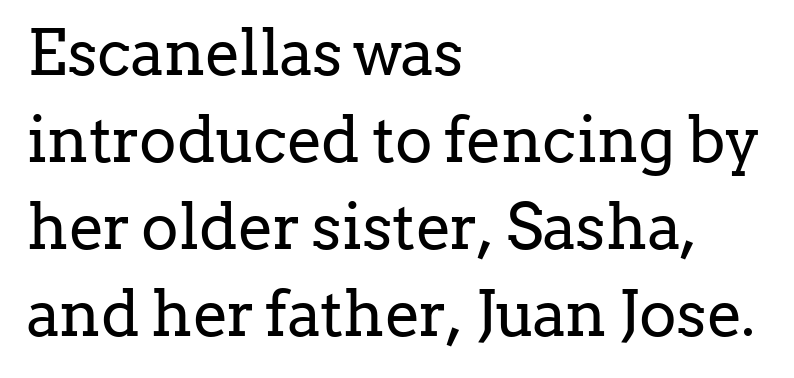
{"serif": "yes", "italic": "no", "bold": "no", "weight": "regular", "width": "normal", "stroke_contrast": "low", "x_height": "medium", "monospaced": "no", "underline": "no", "align": "left", "line_spacing": "normal", "line_spacing_ratio": 1.38, "letter_spacing": "normal", "letter_spacing_em": 0.0, "glyph_px": 63}
